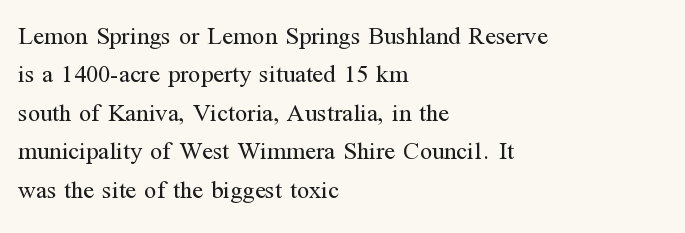
{"italic": "no", "bold": "no", "underline": "no", "align": "left", "line_spacing": "normal", "line_spacing_ratio": 1.54, "letter_spacing": "normal", "letter_spacing_em": 0.0, "glyph_px": 25}
